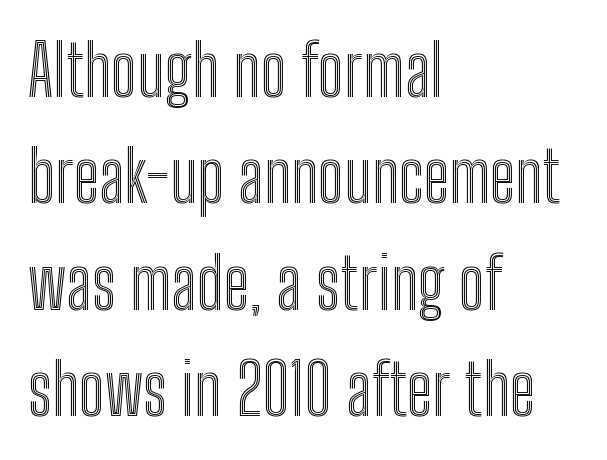
Q: Is the text italic (slanted)? A: No, it is upright.
Q: Is the text underlined? A: No.
Q: How is the paragraph aligned? A: Left-aligned.
Q: Is the spacing between letters normal or unusually wide? A: Normal.
Q: Is the spacing between lines tight, normal or loose? A: Normal.
Q: Width (condensed, normal, or wide)? A: Condensed.
Q: x-height? A: Medium.
Q: Monospaced? A: No.
